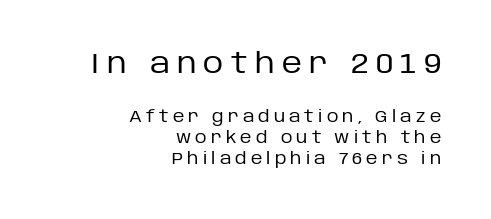
Q: Is the text bold? A: No.
Q: Is the text italic (slanted)? A: No, it is upright.
Q: Is the typeface a serif or a sans-serif typeface? A: Sans-serif.
Q: Is the text underlined? A: No.
Q: How is the paragraph aligned? A: Right-aligned.
Q: Is the spacing between letters normal or unusually wide? A: Unusually wide.
Q: Is the spacing between lines tight, normal or loose? A: Normal.
Q: Which block of text is set in a larger size, the first (top) or the second (bottom)? A: The first (top) one.
Q: Width (condensed, normal, or wide)? A: Normal.
Q: Stroke contrast? A: Low.
Q: x-height? A: Large.
Q: Monospaced? A: No.
